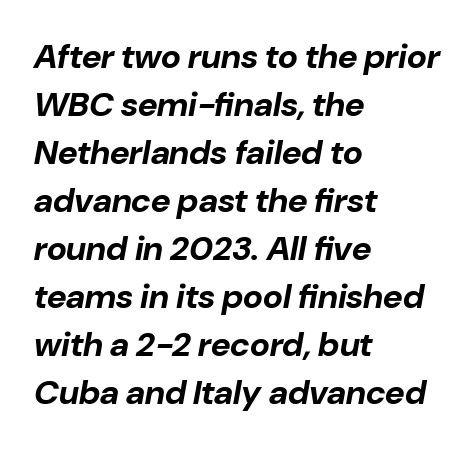
The image shows 34 px bold type, italic (leaning right); set left-aligned, normal line spacing (1.41x), normal letter spacing, not underlined; low stroke contrast and a medium x-height.
